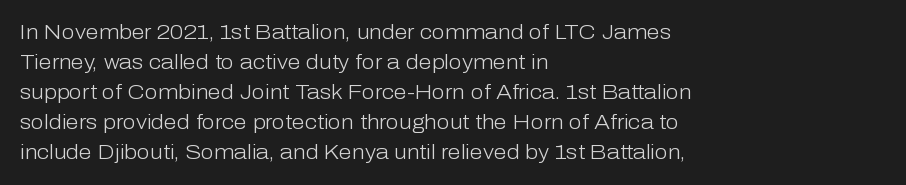
The image shows 21 px text type, upright; set left-aligned, normal line spacing (1.43x), normal letter spacing, not underlined.
